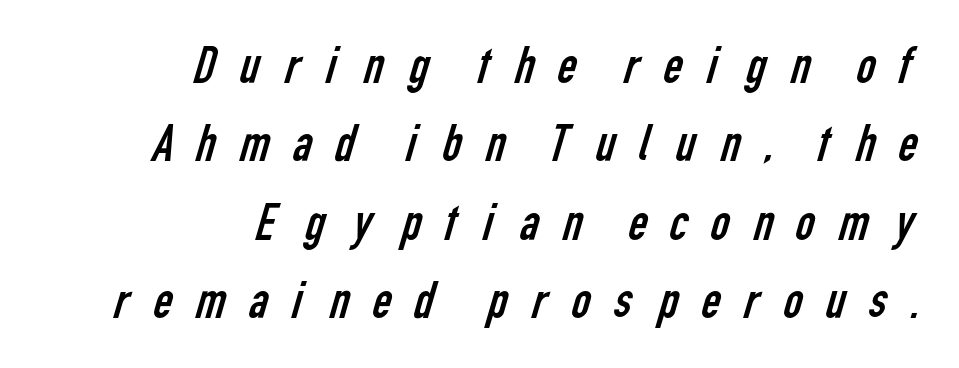
In terms of letterspacing, this is a distinctly airy, spread setting. Proportional: the letters do not fall into vertical columns. Nothing heavy about these letters — not bold at all. Grotesque or geometric, the face here clearly has no serifs. Line endings align vertically; line beginnings do not.
